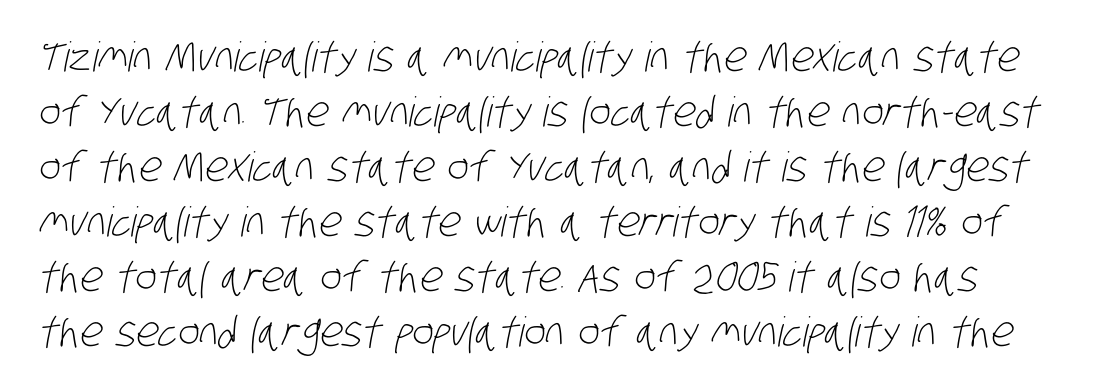
Tracking here is standard; glyphs follow each other at the usual distance. Beneath every word, the page is bare. Do the characters align in a grid? No, the font is proportional. Typographically, this falls in the sans-serif category. Vertical spacing — default.
